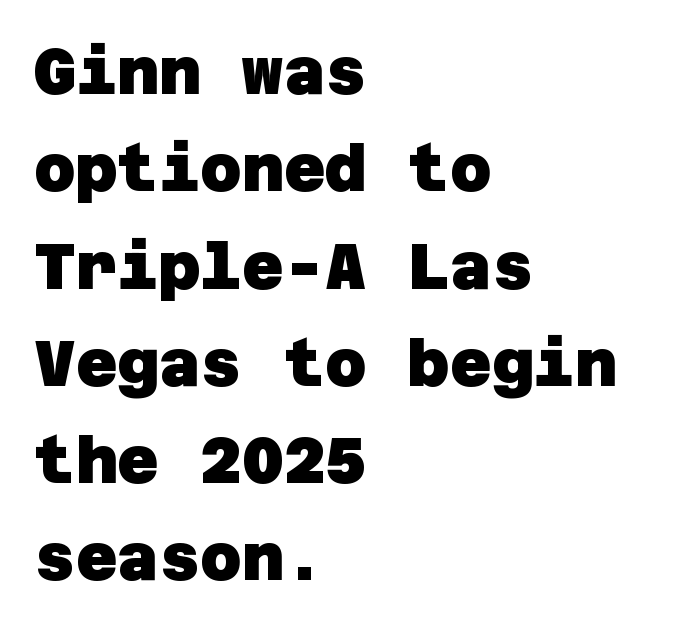
The image shows 64 px heavy sans-serif type; set left-aligned, normal line spacing (1.52x), normal letter spacing, not underlined; low stroke contrast and a large x-height.
